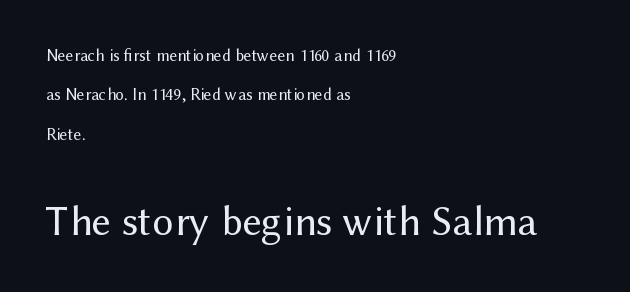
{"serif": "no", "italic": "no", "bold": "no", "weight": "regular", "width": "normal", "stroke_contrast": "medium", "x_height": "medium", "monospaced": "no", "underline": "no", "align": "left", "line_spacing": "loose", "line_spacing_ratio": 2.32, "letter_spacing": "normal", "letter_spacing_em": 0.0, "larger_block": "second", "size_ratio": 2.47, "glyph_px": 42}
